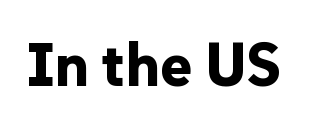
The image shows 61 px bold sans-serif type, upright; set normal letter spacing, not underlined; low stroke contrast and a medium x-height.
